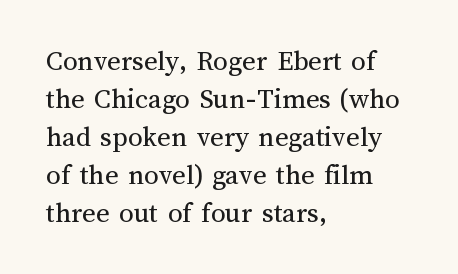
The image shows 29 px regular-weight type, upright; set left-aligned, normal line spacing (1.31x), normal letter spacing, not underlined; medium stroke contrast and a medium x-height.
